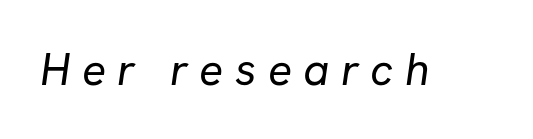
{"serif": "no", "bold": "no", "weight": "regular", "width": "normal", "stroke_contrast": "low", "x_height": "medium", "monospaced": "no", "underline": "no", "letter_spacing": "wide", "letter_spacing_em": 0.25, "glyph_px": 45}
